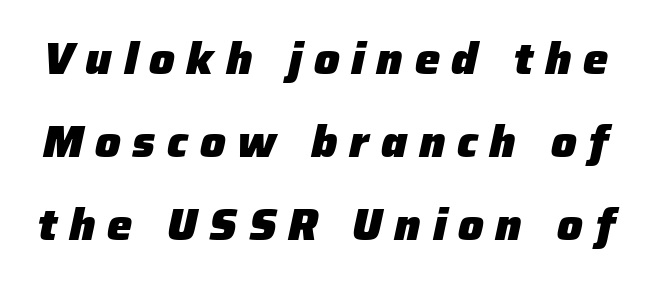
Q: Is the text bold? A: Yes.
Q: Is the text italic (slanted)? A: Yes, it leans right by about 12 degrees.
Q: Is the text underlined? A: No.
Q: Is the spacing between letters normal or unusually wide? A: Unusually wide.
Q: Width (condensed, normal, or wide)? A: Normal.
Q: Stroke contrast? A: Low.
Q: x-height? A: Medium.
Q: Monospaced? A: No.
